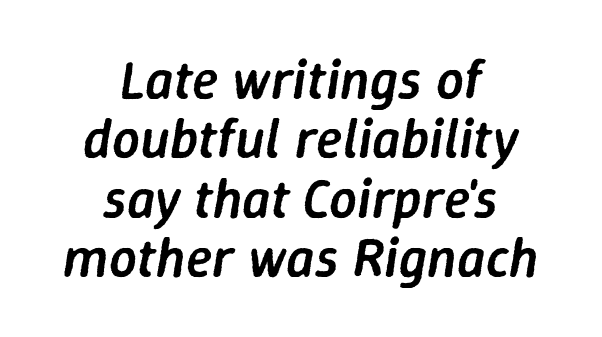
Bare-footed words on every line. This sample uses an oblique cut, with every glyph tilted off the vertical. Summary of vertical rhythm: compact, with narrow interline spacing. Compared with a flush-left layout, this one balances lines on the center instead. The font is running at a semibold setting, under full bold. Varying glyph widths throughout — classic text-font behaviour.
